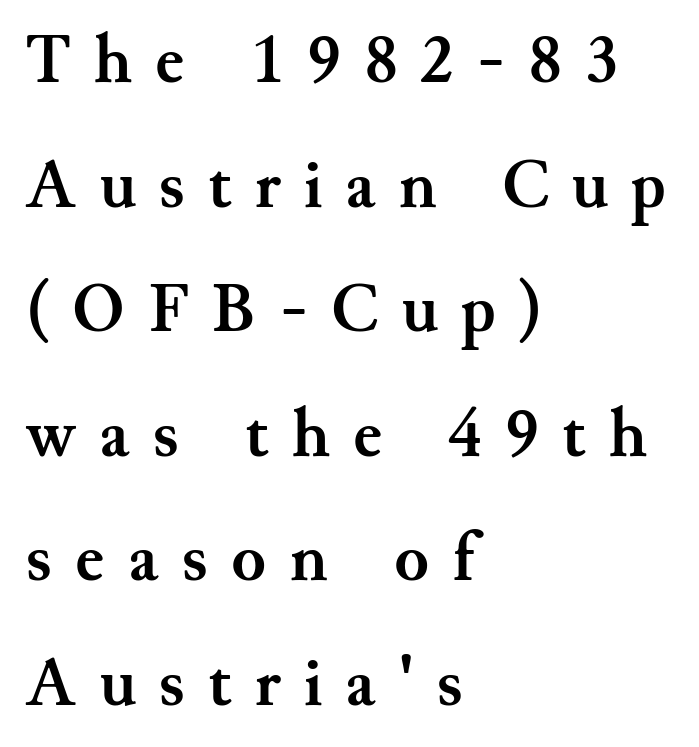
Heavy-handed strokes throughout: this text is bold. The text block is weighted toward the left margin, trailing off unevenly rightward. Notice how the stems are strictly vertical — no italics here. Character widths vary here, with narrow letters taking less room than wide ones.
